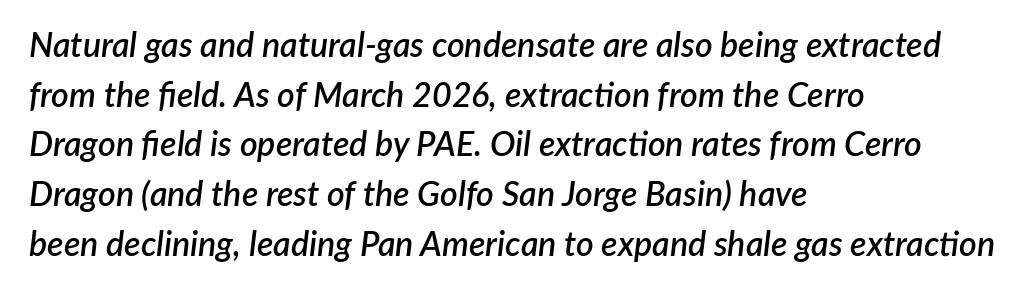
Does the copy run flush right? No — it runs flush left. How heavy is the stroke? Medium-heavy — a semibold, shy of bold. Is the letter spacing exaggerated? No — it looks like the ordinary default. These lines sit exactly where default settings would place them. Unmarked baselines from the first word to the last.
